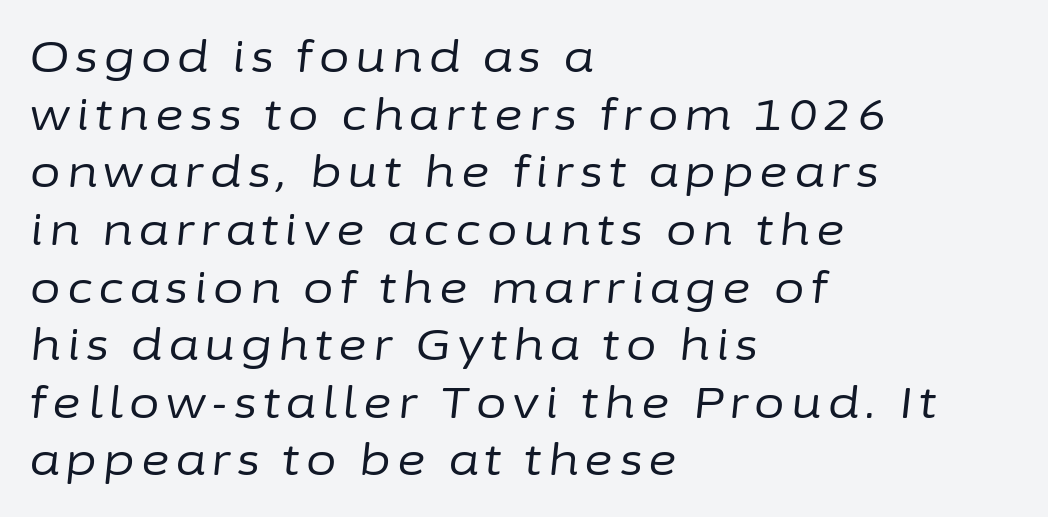
{"italic": "yes", "lean": "right", "slant_degrees": 6, "bold": "no", "weight": "regular", "width": "normal", "stroke_contrast": "low", "x_height": "medium", "monospaced": "no", "underline": "no", "align": "left", "line_spacing": "normal", "line_spacing_ratio": 1.31, "glyph_px": 44}
